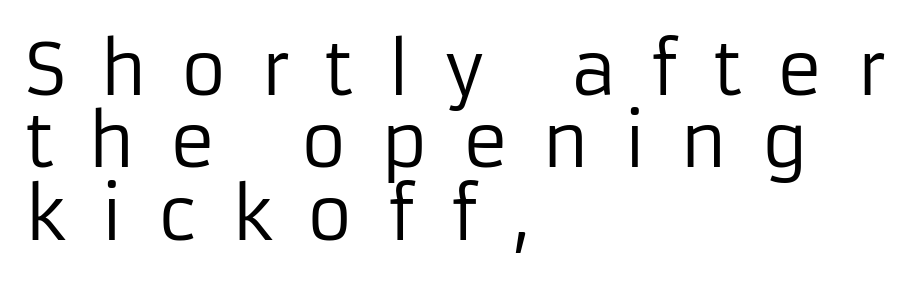
The image shows 71 px regular-weight sans-serif type, upright; set left-aligned, tight line spacing (1.02x), unusually wide letter spacing (+0.47 em), not underlined; low stroke contrast and a medium x-height.
